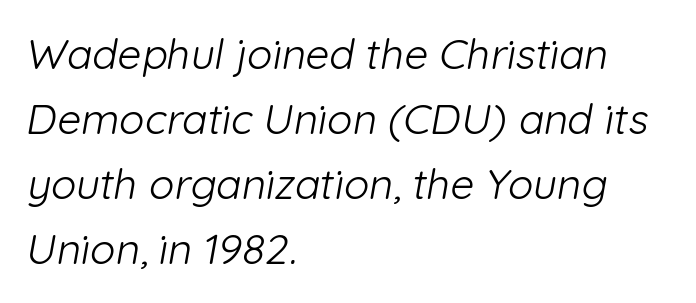
Q: Is the text bold? A: No.
Q: Is the typeface a serif or a sans-serif typeface? A: Sans-serif.
Q: Is the text underlined? A: No.
Q: How is the paragraph aligned? A: Left-aligned.
Q: Is the spacing between letters normal or unusually wide? A: Normal.
Q: Is the spacing between lines tight, normal or loose? A: Normal.
Q: Width (condensed, normal, or wide)? A: Normal.
Q: Stroke contrast? A: Low.
Q: x-height? A: Medium.
Q: Monospaced? A: No.
